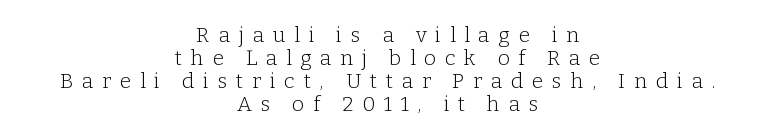
Q: Is the text bold? A: No.
Q: Is the text italic (slanted)? A: No, it is upright.
Q: Is the text underlined? A: No.
Q: How is the paragraph aligned? A: Centered.
Q: Is the spacing between letters normal or unusually wide? A: Unusually wide.
Q: Is the spacing between lines tight, normal or loose? A: Tight.
